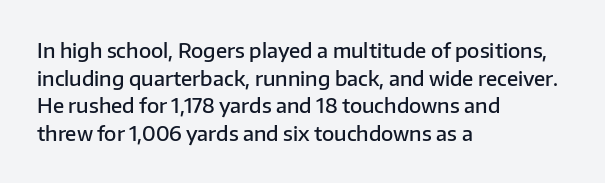
The image shows 20 px text type, upright; set left-aligned, normal line spacing (1.38x), normal letter spacing, not underlined.
